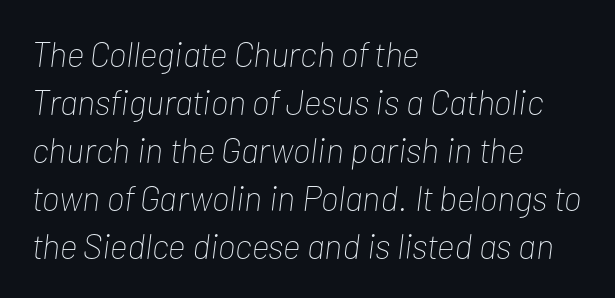
The image shows 35 px thin, condensed type, italic (leaning right); set left-aligned, normal line spacing (1.37x), normal letter spacing, not underlined; low stroke contrast and a medium x-height.
